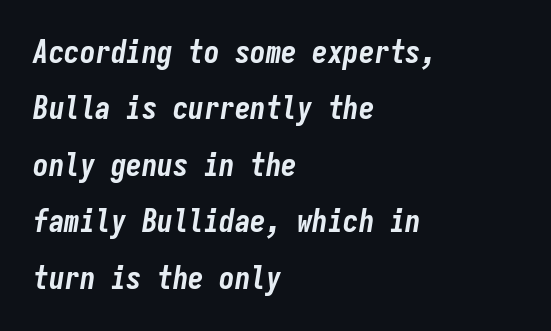
Q: Is the text bold? A: Yes.
Q: Is the text italic (slanted)? A: Yes, it leans right by about 9 degrees.
Q: Is the text underlined? A: No.
Q: How is the paragraph aligned? A: Left-aligned.
Q: Is the spacing between letters normal or unusually wide? A: Normal.
Q: Width (condensed, normal, or wide)? A: Condensed.
Q: Stroke contrast? A: Low.
Q: x-height? A: Medium.
Q: Monospaced? A: Yes.
